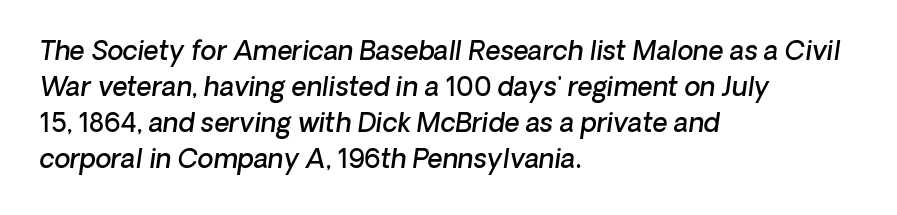
{"italic": "yes", "lean": "right", "slant_degrees": 8, "bold": "semi", "underline": "no", "align": "left", "line_spacing": "normal", "line_spacing_ratio": 1.38, "letter_spacing": "normal", "letter_spacing_em": 0.0, "glyph_px": 26}
